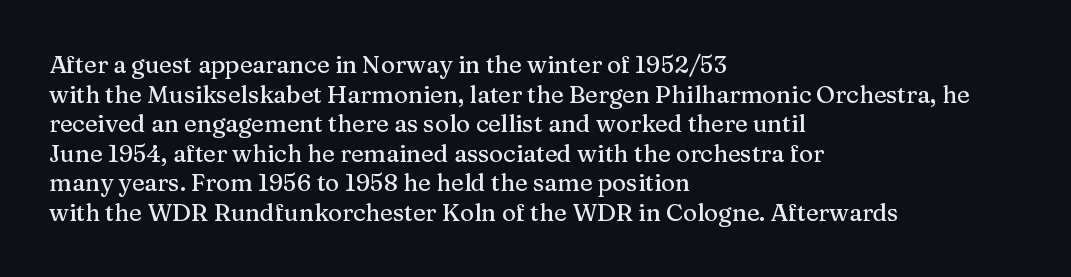
{"italic": "no", "underline": "no", "align": "left", "line_spacing_ratio": 1.23, "letter_spacing": "normal", "letter_spacing_em": 0.0, "glyph_px": 24}
